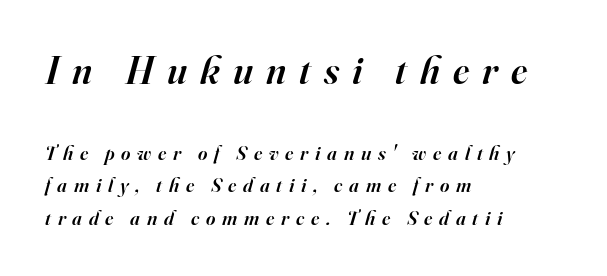
The image shows 39 px semibold serif type, italic (leaning right); set left-aligned, normal line spacing (1.63x), unusually wide letter spacing (+0.34 em), not underlined; the first (top) block is 1.95x larger; high stroke contrast and a small x-height.
